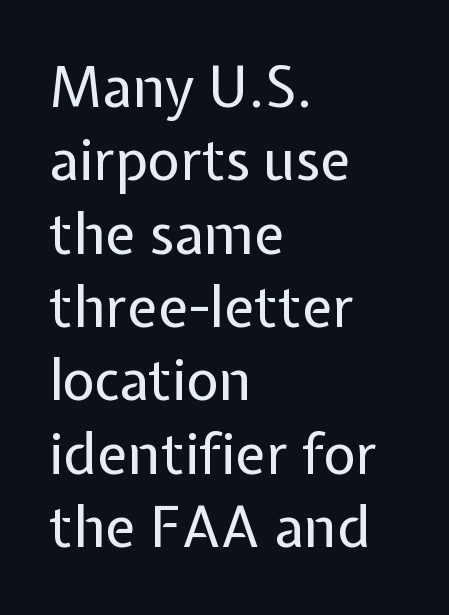
The image shows 56 px regular-weight sans-serif type, upright; set left-aligned, normal line spacing (1.31x), normal letter spacing, not underlined; low stroke contrast and a medium x-height.
